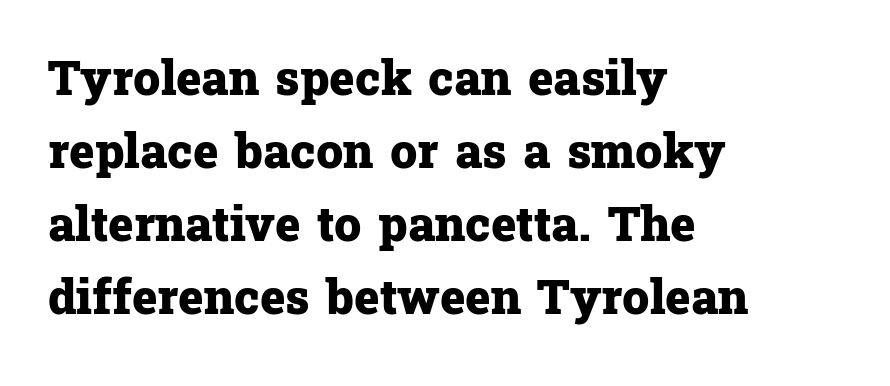
{"serif": "yes", "italic": "no", "bold": "yes", "weight": "heavy", "width": "normal", "stroke_contrast": "low", "x_height": "medium", "monospaced": "no", "underline": "no", "align": "left", "line_spacing": "normal", "line_spacing_ratio": 1.52, "letter_spacing": "normal", "letter_spacing_em": 0.0, "glyph_px": 48}
